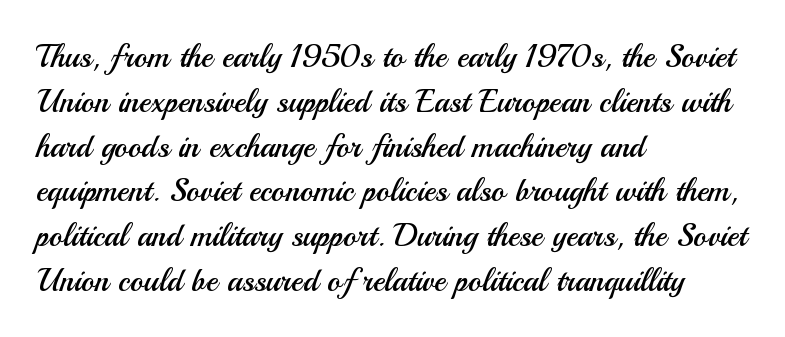
Q: Is the text bold? A: No.
Q: Is the text italic (slanted)? A: Yes.
Q: Is the typeface a serif or a sans-serif typeface? A: Sans-serif.
Q: Is the text underlined? A: No.
Q: How is the paragraph aligned? A: Left-aligned.
Q: Is the spacing between letters normal or unusually wide? A: Normal.
Q: Is the spacing between lines tight, normal or loose? A: Normal.
Q: Width (condensed, normal, or wide)? A: Normal.
Q: Stroke contrast? A: Medium.
Q: x-height? A: Small.
Q: Monospaced? A: No.
